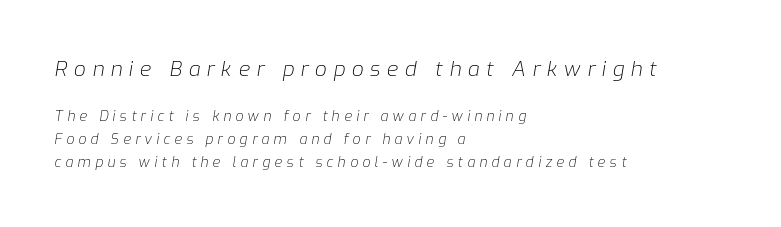
{"italic": "yes", "lean": "right", "slant_degrees": 9, "bold": "no", "underline": "no", "align": "left", "line_spacing": "normal", "line_spacing_ratio": 1.66, "letter_spacing": "wide", "letter_spacing_em": 0.31, "larger_block": "first", "size_ratio": 1.5, "glyph_px": 21}
